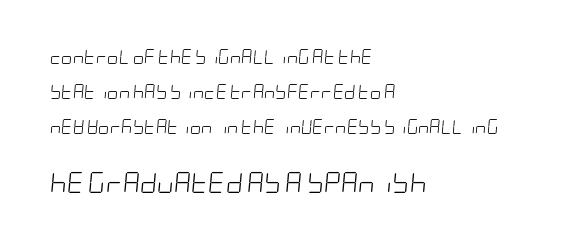
The image shows 21 px text type, italic (leaning right); set left-aligned, loose line spacing (2.5x), normal letter spacing, not underlined; the second (bottom) block is 1.5x larger.
